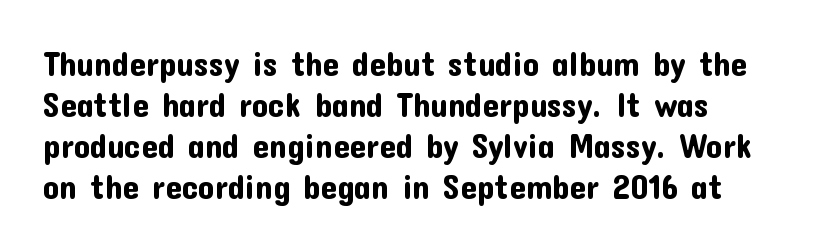
The glyphs in this specimen are sans serif. A typesetter would call this proportional, since set widths differ per character. Every character sits straight up, as roman type does. A student would call this left alignment; a typographer would say flush left, rag right.
